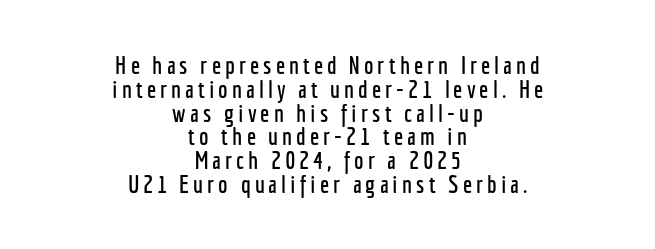
Whoever set this chose condensed vertical rhythm over breathing room. The gap between lines stays unmarked. Teacher's note: observe the equal gaps on both sides — that is centered alignment. Italic? Not at all — the glyphs are vertical.
